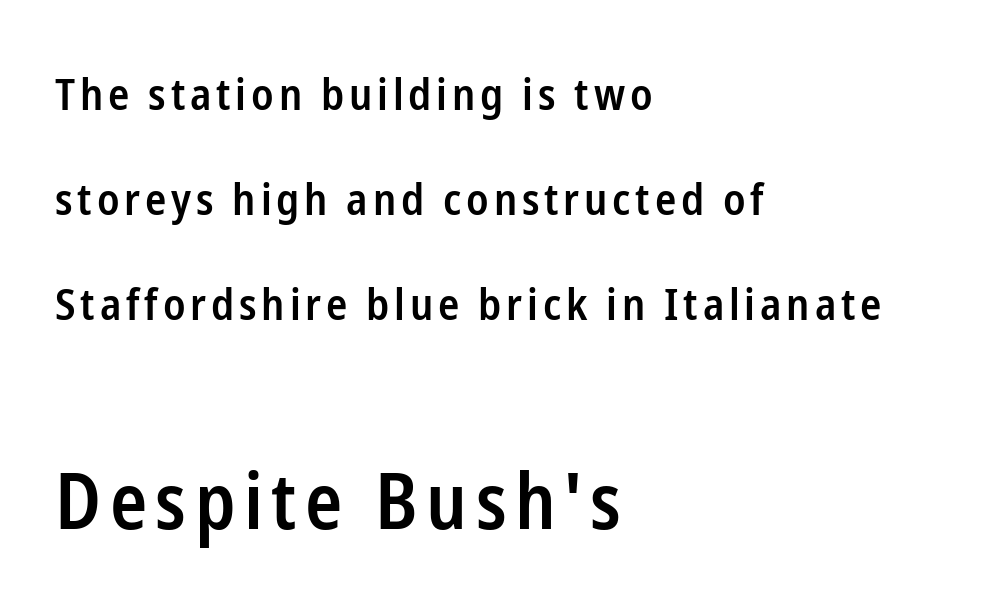
{"serif": "no", "italic": "no", "bold": "semi", "weight": "semibold", "width": "condensed", "stroke_contrast": "low", "x_height": "medium", "monospaced": "no", "underline": "no", "align": "left", "line_spacing": "loose", "line_spacing_ratio": 2.39, "larger_block": "second", "size_ratio": 1.75, "glyph_px": 77}
